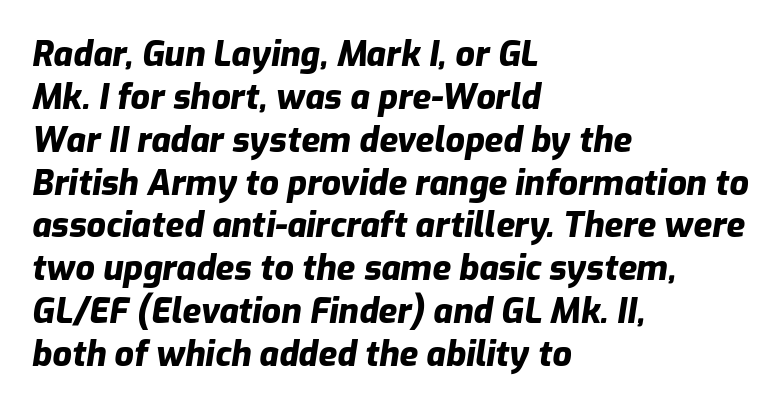
The image shows 34 px heavy type, italic (leaning right); set left-aligned, normal line spacing (1.26x), normal letter spacing, not underlined; low stroke contrast and a medium x-height.
